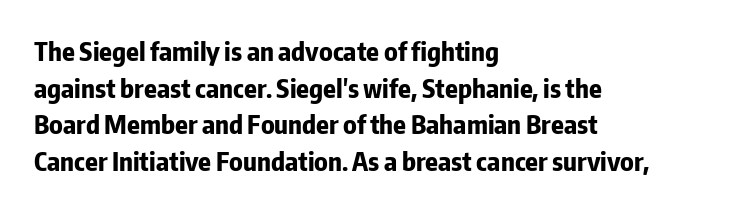
Q: Is the text bold? A: Yes.
Q: Is the text italic (slanted)? A: No, it is upright.
Q: Is the text underlined? A: No.
Q: How is the paragraph aligned? A: Left-aligned.
Q: Is the spacing between letters normal or unusually wide? A: Normal.
Q: Is the spacing between lines tight, normal or loose? A: Normal.
